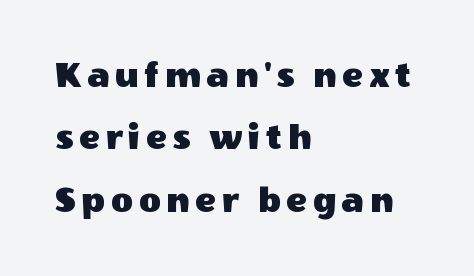
Characters remain perfectly vertical along every line. Each letter keeps its own natural width here, so spacing adapts to shape. Decoration check: the copy has no underline. Successive baselines arrive at the customary interval. Does the type have serifs? No, each stem ends abruptly. The typesetter chose a ragged-right arrangement here.
